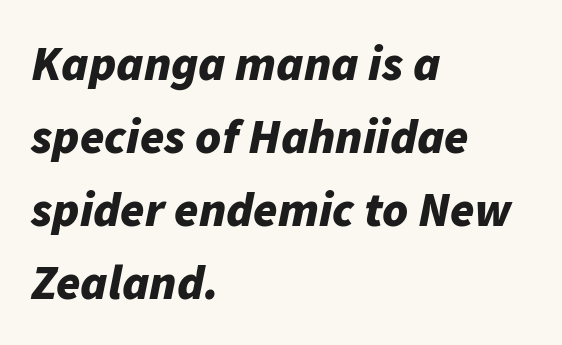
If you drew a ruler down the left edge, every line would touch it. Does the lettering tilt? It does — this is italic. Default kerning and tracking; the words read as compact shapes. Emphasis by weight is at full strength: bold. A clean baseline with only descenders dipping below it.
